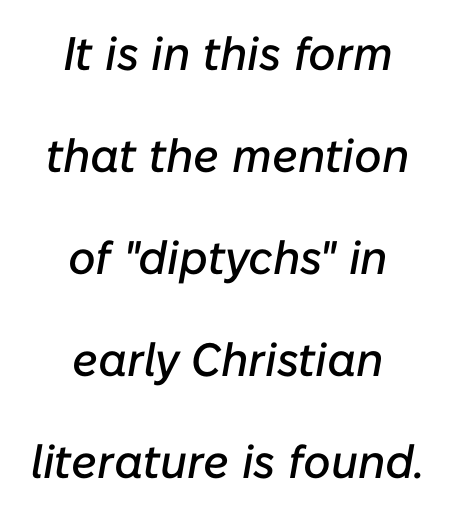
{"italic": "yes", "lean": "right", "slant_degrees": 10, "width": "normal", "stroke_contrast": "low", "x_height": "medium", "monospaced": "no", "underline": "no", "align": "center", "line_spacing": "loose", "line_spacing_ratio": 2.17, "letter_spacing": "normal", "letter_spacing_em": 0.0, "glyph_px": 47}
